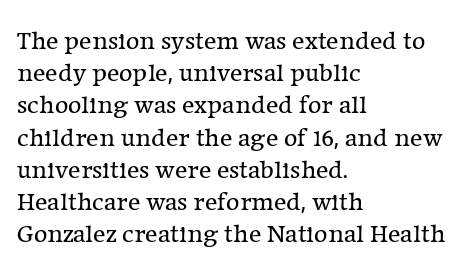
The image shows 26 px text type, upright; set left-aligned, line spacing 1.24x, normal letter spacing, not underlined.
